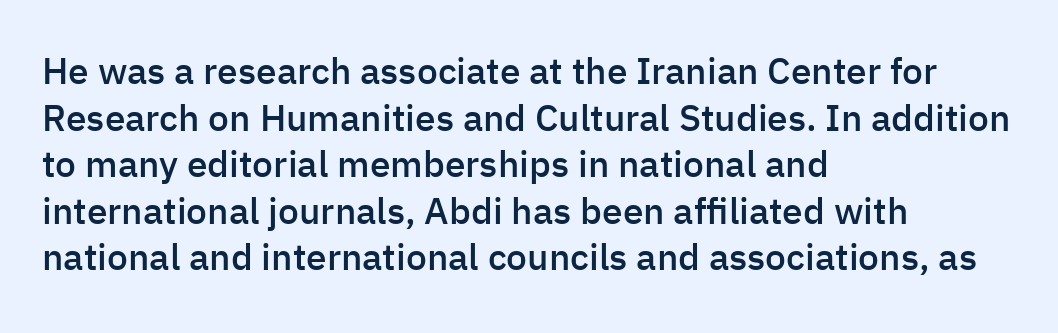
{"serif": "no", "italic": "no", "bold": "semi", "weight": "semibold", "width": "normal", "stroke_contrast": "low", "x_height": "medium", "monospaced": "no", "underline": "no", "align": "left", "line_spacing": "normal", "line_spacing_ratio": 1.26, "letter_spacing": "normal", "letter_spacing_em": 0.0, "glyph_px": 37}
